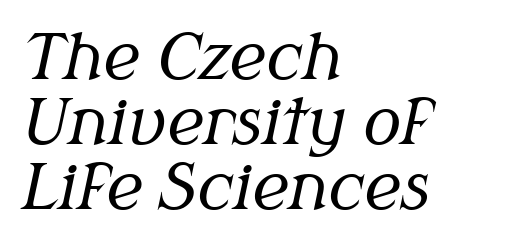
The image shows 63 px regular-weight serif type, italic (leaning right); set left-aligned, tight line spacing (1.03x), normal letter spacing, not underlined; medium stroke contrast and a medium x-height.
